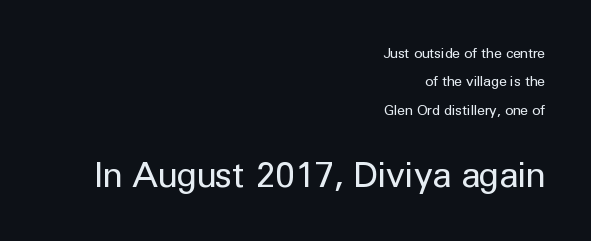
{"serif": "no", "italic": "no", "bold": "no", "weight": "regular", "width": "normal", "stroke_contrast": "low", "x_height": "medium", "monospaced": "no", "underline": "no", "align": "right", "line_spacing": "loose", "line_spacing_ratio": 2.03, "letter_spacing": "normal", "letter_spacing_em": 0.0, "larger_block": "second", "size_ratio": 2.5, "glyph_px": 35}
